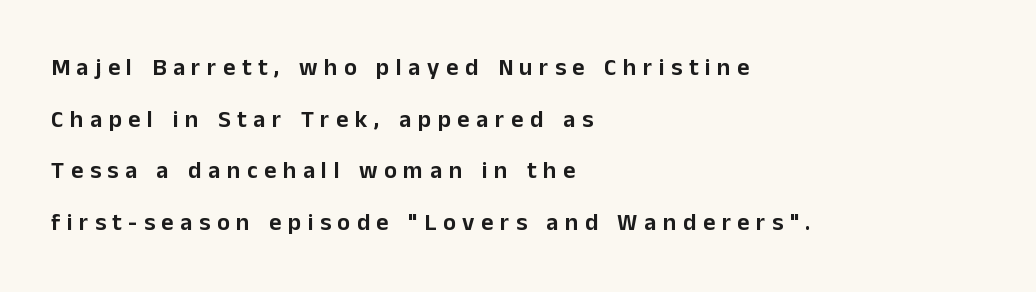
Q: Is the text italic (slanted)? A: No, it is upright.
Q: Is the text underlined? A: No.
Q: How is the paragraph aligned? A: Left-aligned.
Q: Is the spacing between letters normal or unusually wide? A: Unusually wide.
Q: Is the spacing between lines tight, normal or loose? A: Loose.
